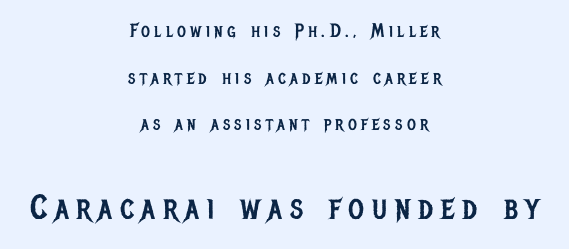
The image shows 34 px regular-weight, condensed sans-serif type, upright; set centered, loose line spacing (2.45x), unusually wide letter spacing (+0.23 em), not underlined; the second (bottom) block is 1.79x larger; low stroke contrast and a large x-height.
